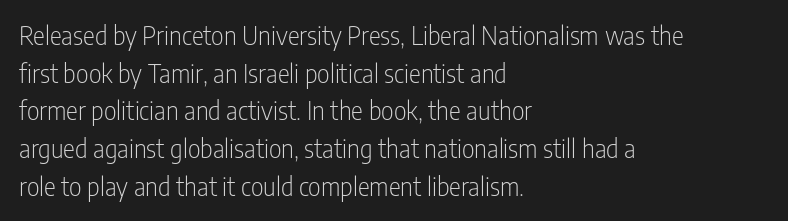
{"italic": "no", "bold": "no", "underline": "no", "align": "left", "line_spacing": "normal", "line_spacing_ratio": 1.51, "letter_spacing": "normal", "letter_spacing_em": 0.0, "glyph_px": 25}
